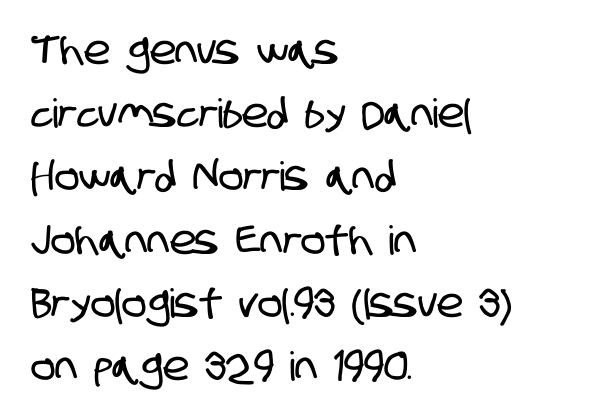
Q: Is the typeface a serif or a sans-serif typeface? A: Sans-serif.
Q: Is the text underlined? A: No.
Q: How is the paragraph aligned? A: Left-aligned.
Q: Is the spacing between letters normal or unusually wide? A: Normal.
Q: Is the spacing between lines tight, normal or loose? A: Normal.
Q: Width (condensed, normal, or wide)? A: Condensed.
Q: Stroke contrast? A: Low.
Q: x-height? A: Large.
Q: Monospaced? A: No.
